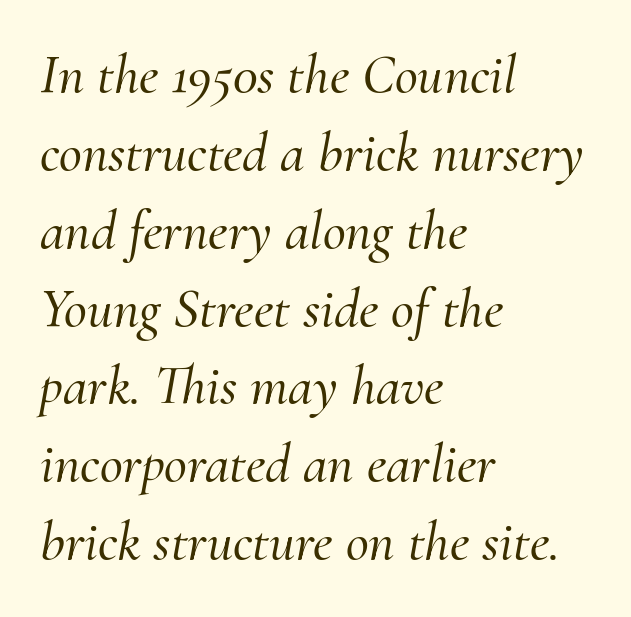
{"serif": "yes", "italic": "yes", "lean": "right", "slant_degrees": 10, "width": "normal", "stroke_contrast": "medium", "x_height": "small", "monospaced": "no", "underline": "no", "align": "left", "line_spacing": "normal", "line_spacing_ratio": 1.39, "letter_spacing": "normal", "letter_spacing_em": 0.0, "glyph_px": 56}
